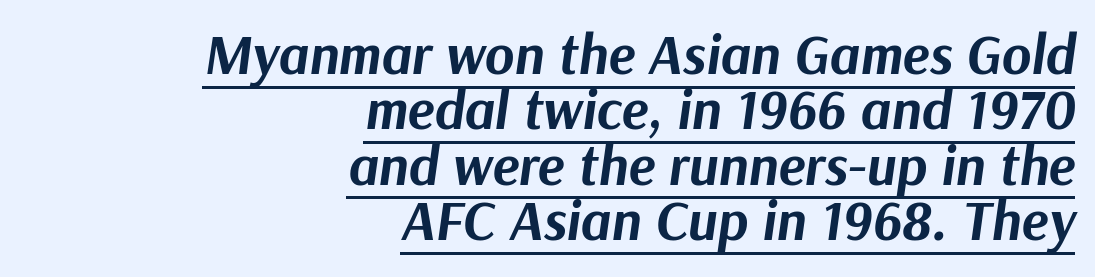
Q: Is the text bold? A: Yes.
Q: Is the text italic (slanted)? A: Yes, it leans right by about 9 degrees.
Q: Is the text underlined? A: Yes.
Q: How is the paragraph aligned? A: Right-aligned.
Q: Is the spacing between letters normal or unusually wide? A: Normal.
Q: Is the spacing between lines tight, normal or loose? A: Tight.
Q: Width (condensed, normal, or wide)? A: Normal.
Q: Stroke contrast? A: Medium.
Q: x-height? A: Medium.
Q: Monospaced? A: No.
